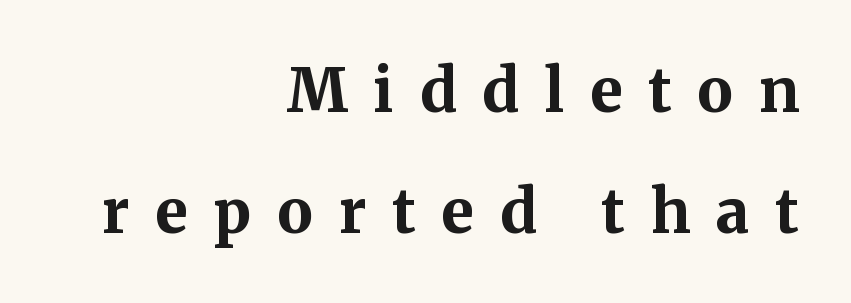
Q: Is the text bold? A: Yes.
Q: Is the text italic (slanted)? A: No, it is upright.
Q: Is the typeface a serif or a sans-serif typeface? A: Serif.
Q: Is the text underlined? A: No.
Q: How is the paragraph aligned? A: Right-aligned.
Q: Is the spacing between letters normal or unusually wide? A: Unusually wide.
Q: Is the spacing between lines tight, normal or loose? A: Loose.
Q: Width (condensed, normal, or wide)? A: Normal.
Q: Stroke contrast? A: Medium.
Q: x-height? A: Medium.
Q: Monospaced? A: No.
